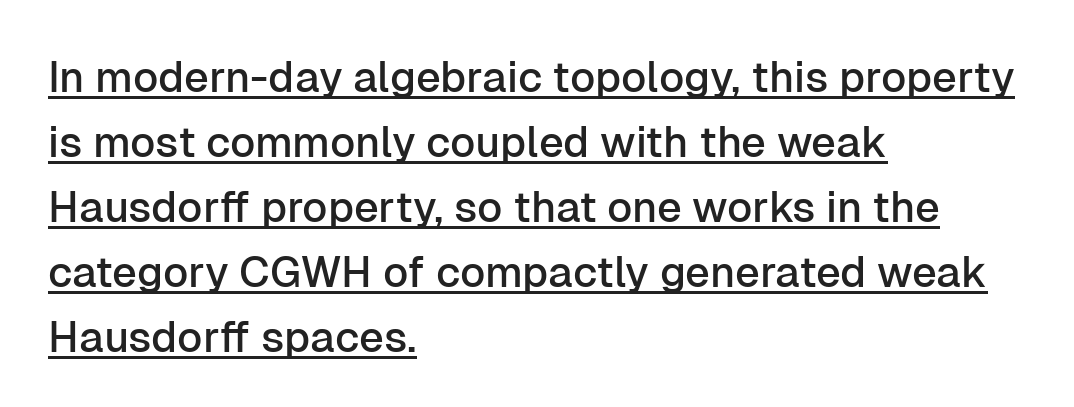
The image shows 43 px sans-serif type, upright; set left-aligned, normal line spacing (1.51x), normal letter spacing, underlined; low stroke contrast and a medium x-height.
